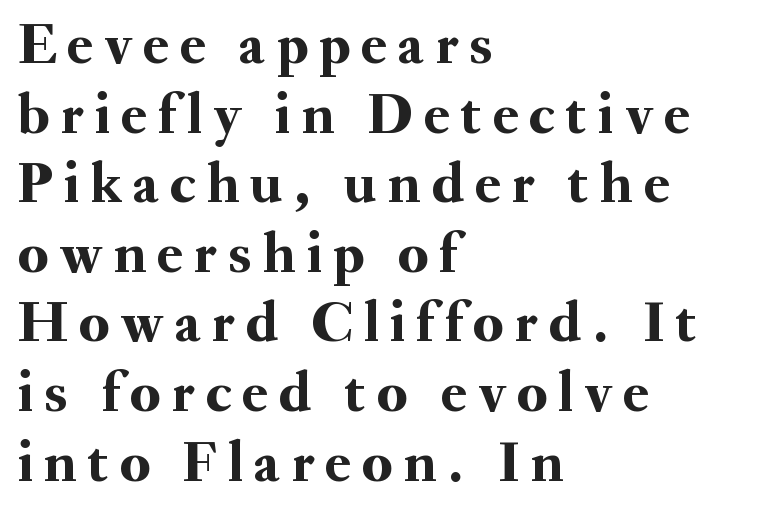
Each letter keeps its own natural width here, so spacing adapts to shape. The characters display serif detailing at their extremities. A classic flush-left, rag-right setting is used for this passage. The glyphs are unaccompanied by any horizontal stroke below them. Posture: vertical.
